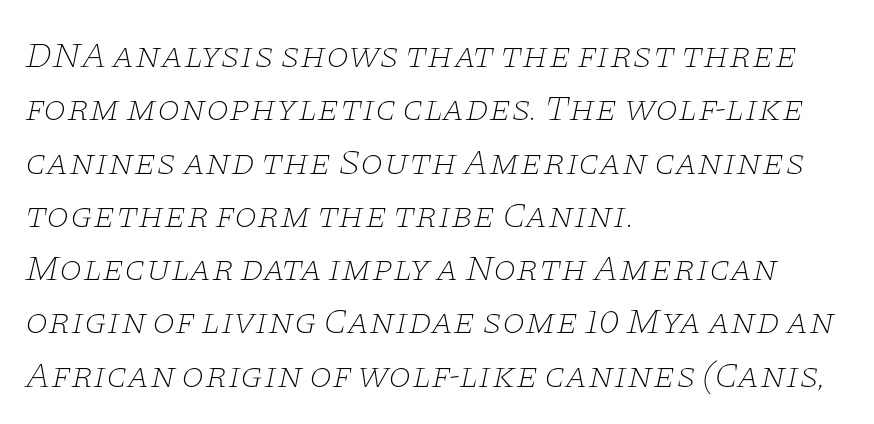
The image shows 37 px thin, wide serif type, italic (leaning right); set left-aligned, normal line spacing (1.44x), normal letter spacing, not underlined; low stroke contrast and a large x-height.
